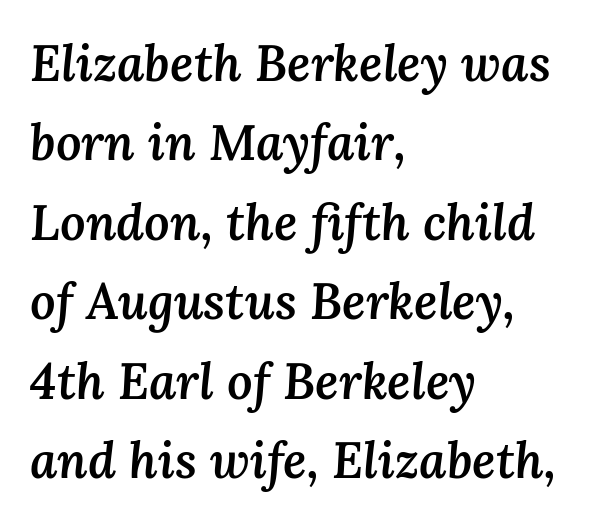
Spacing between characters is what you'd get straight out of the box. Note the varied advance widths — an 'i' is clearly narrower than an 'm'. Reading down the column, the eye jumps a familiar distance to each next line. In terms of posture, this sample is oblique.
